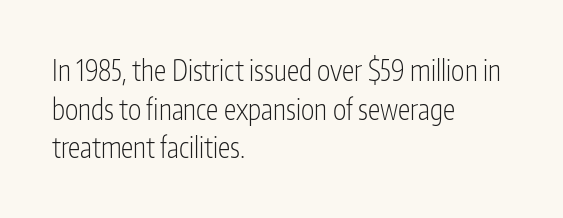
This rendering employs a face without finishing strokes, i.e., a sans-serif. Type without underlining. The lines in this sample share a left origin and differ only in where they stop. Here the glyphs are tracked normally, forming tight word shapes.
